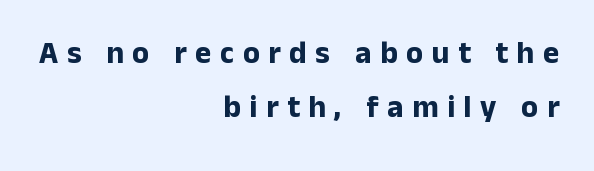
{"serif": "no", "italic": "no", "bold": "yes", "weight": "bold", "width": "normal", "stroke_contrast": "low", "x_height": "medium", "monospaced": "no", "underline": "no", "align": "right", "line_spacing_ratio": 1.73, "letter_spacing": "wide", "letter_spacing_em": 0.28, "glyph_px": 31}
